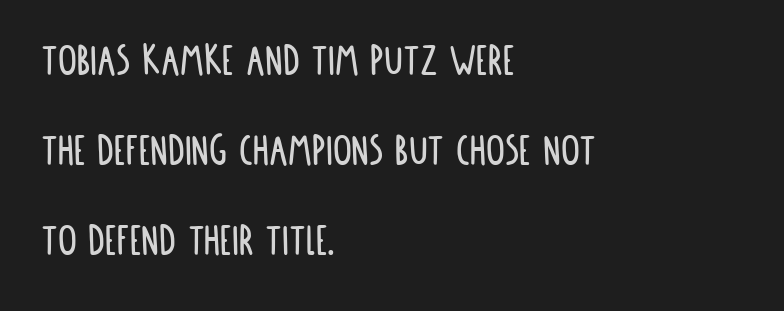
Short note: letters normally spaced. The passage shown is typed in a proportional face where columns would drift. One glance says open: line gaps are wider than usual. Short and long lines alike share a common starting point at left. Only glyphs here, with clear space below each row. This rendering employs a face without finishing strokes, i.e., a sans-serif.
